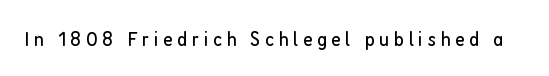
Q: Is the text bold? A: No.
Q: Is the text italic (slanted)? A: No, it is upright.
Q: Is the text underlined? A: No.
Q: Is the spacing between letters normal or unusually wide? A: Unusually wide.
